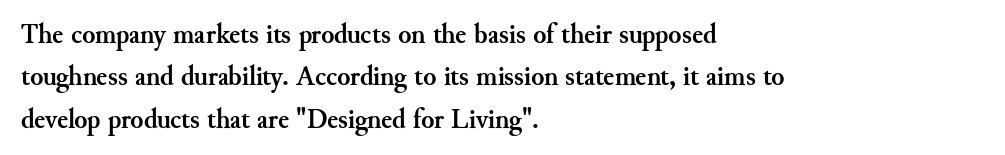
Q: Is the text bold? A: Yes.
Q: Is the text italic (slanted)? A: No, it is upright.
Q: Is the text underlined? A: No.
Q: How is the paragraph aligned? A: Left-aligned.
Q: Is the spacing between letters normal or unusually wide? A: Normal.
Q: Is the spacing between lines tight, normal or loose? A: Normal.
